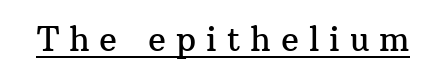
{"serif": "yes", "italic": "no", "width": "normal", "stroke_contrast": "medium", "x_height": "medium", "monospaced": "no", "underline": "yes", "letter_spacing": "wide", "letter_spacing_em": 0.3, "glyph_px": 33}
